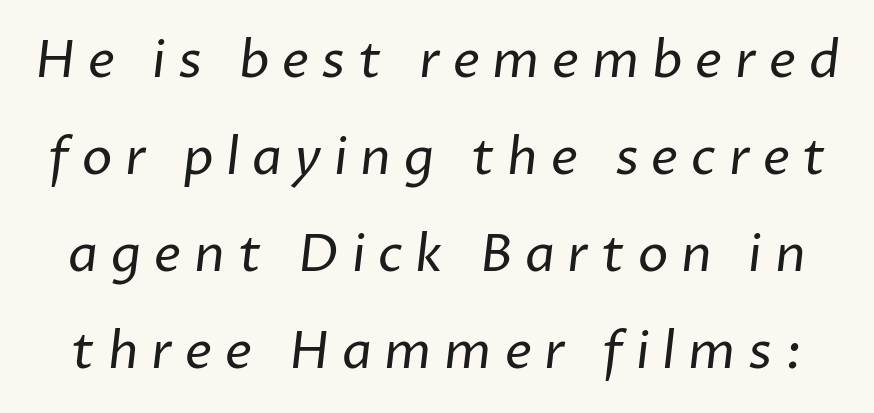
{"serif": "no", "bold": "no", "weight": "regular", "width": "normal", "stroke_contrast": "low", "x_height": "medium", "monospaced": "no", "underline": "no", "line_spacing": "loose", "line_spacing_ratio": 1.9, "letter_spacing": "wide", "letter_spacing_em": 0.25, "glyph_px": 51}
